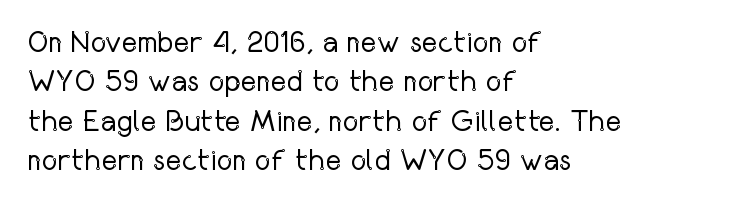
The image shows 30 px regular-weight, condensed sans-serif type, upright; set left-aligned, normal line spacing (1.31x), normal letter spacing, not underlined; low stroke contrast and a medium x-height.
